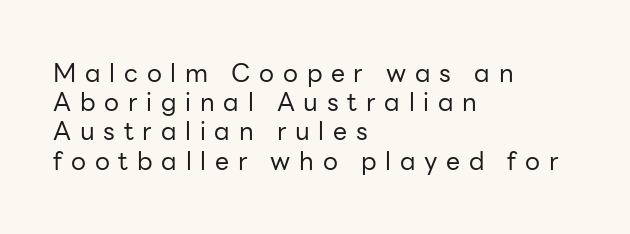
Honestly, there is no underline to notice here at all. Do the letters lean? They stand straight. Weight: not bold — regular or lighter. You could only call the tracking loose — the letters float apart.
